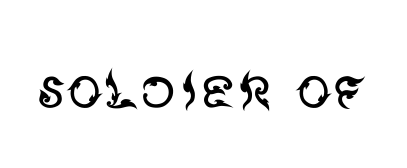
The image shows 71 px regular-weight sans-serif type, upright; set normal letter spacing, not underlined; medium stroke contrast and a large x-height.
